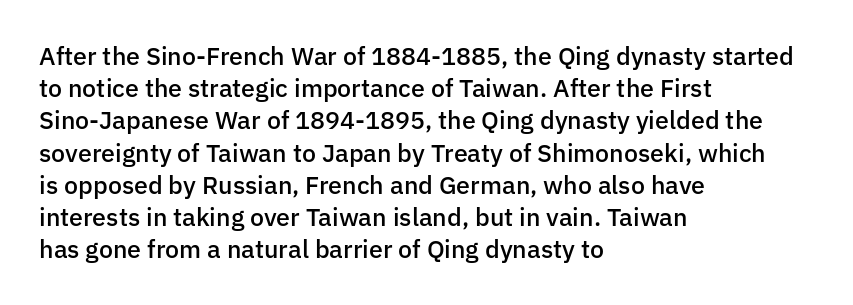
Q: Is the text bold? A: Semi-bold.
Q: Is the text italic (slanted)? A: No, it is upright.
Q: Is the text underlined? A: No.
Q: How is the paragraph aligned? A: Left-aligned.
Q: Is the spacing between letters normal or unusually wide? A: Normal.
Q: Is the spacing between lines tight, normal or loose? A: Normal.
